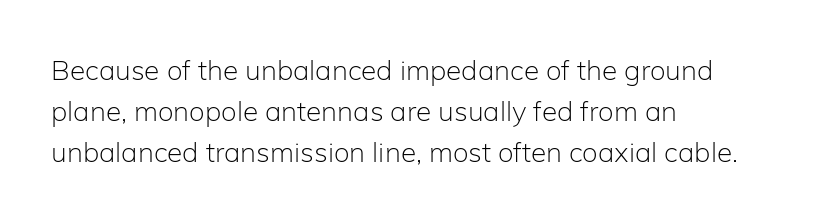
Q: Is the text bold? A: No.
Q: Is the text italic (slanted)? A: No, it is upright.
Q: Is the typeface a serif or a sans-serif typeface? A: Sans-serif.
Q: Is the text underlined? A: No.
Q: How is the paragraph aligned? A: Left-aligned.
Q: Is the spacing between letters normal or unusually wide? A: Normal.
Q: Is the spacing between lines tight, normal or loose? A: Normal.
Q: Width (condensed, normal, or wide)? A: Normal.
Q: Stroke contrast? A: Low.
Q: x-height? A: Medium.
Q: Monospaced? A: No.
